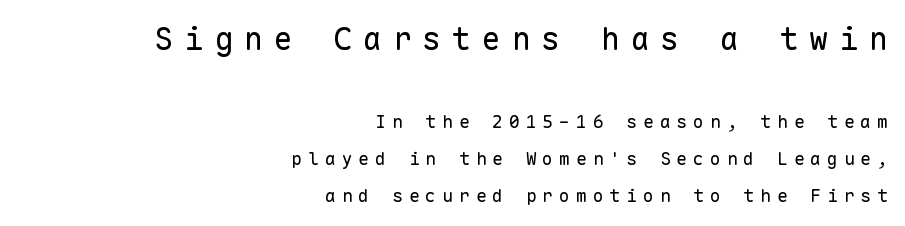
The text block is weighted toward the right margin, trailing off unevenly leftward. Is this a fixed-width face? Yes — each glyph sits in an identical cell. The designer dialed line spacing up above the default. The specimen omits any rule beneath the text block's lines. The typesetting does not lean heavy: it is not bold. Visually, the top section dominates because its glyphs are scaled up.
